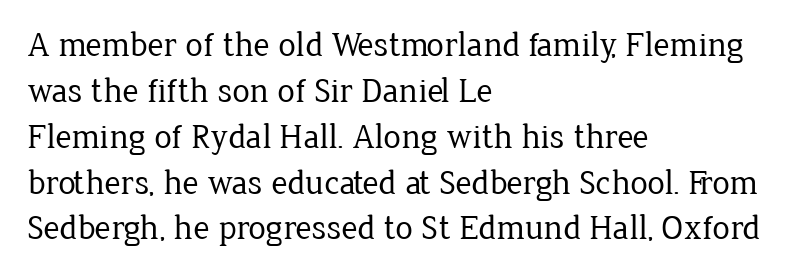
{"serif": "yes", "italic": "no", "bold": "no", "weight": "regular", "width": "normal", "stroke_contrast": "low", "x_height": "medium", "monospaced": "no", "underline": "no", "align": "left", "line_spacing": "normal", "line_spacing_ratio": 1.31, "letter_spacing": "normal", "letter_spacing_em": 0.0, "glyph_px": 35}
